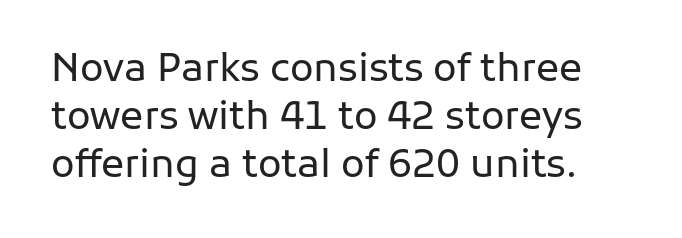
Q: Is the text bold? A: No.
Q: Is the text italic (slanted)? A: No, it is upright.
Q: Is the typeface a serif or a sans-serif typeface? A: Sans-serif.
Q: Is the text underlined? A: No.
Q: Is the spacing between letters normal or unusually wide? A: Normal.
Q: Width (condensed, normal, or wide)? A: Normal.
Q: Stroke contrast? A: Low.
Q: x-height? A: Medium.
Q: Monospaced? A: No.
